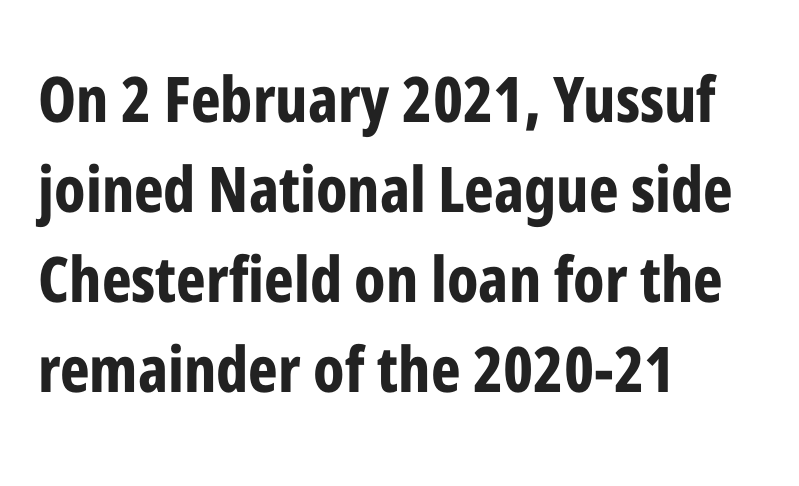
Q: Is the text bold? A: Yes.
Q: Is the text italic (slanted)? A: No, it is upright.
Q: Is the typeface a serif or a sans-serif typeface? A: Sans-serif.
Q: Is the text underlined? A: No.
Q: How is the paragraph aligned? A: Left-aligned.
Q: Is the spacing between letters normal or unusually wide? A: Normal.
Q: Is the spacing between lines tight, normal or loose? A: Normal.
Q: Width (condensed, normal, or wide)? A: Condensed.
Q: Stroke contrast? A: Low.
Q: x-height? A: Medium.
Q: Monospaced? A: No.
